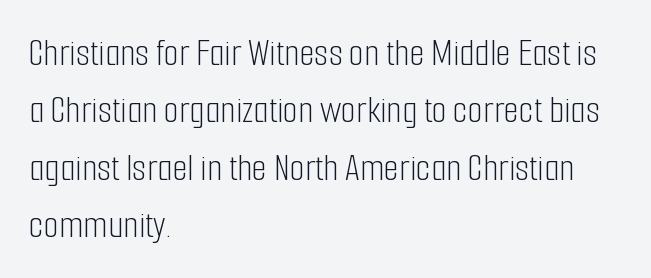
{"serif": "no", "italic": "no", "bold": "no", "weight": "light", "width": "condensed", "stroke_contrast": "low", "x_height": "medium", "monospaced": "no", "underline": "no", "align": "left", "line_spacing": "normal", "line_spacing_ratio": 1.47, "letter_spacing": "normal", "letter_spacing_em": 0.0, "glyph_px": 39}
